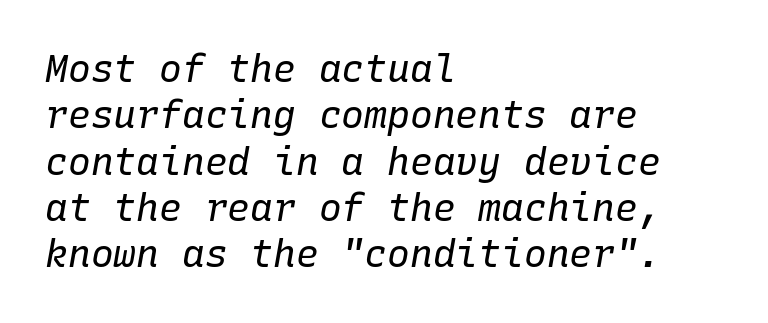
Q: Is the text bold? A: No.
Q: Is the text italic (slanted)? A: Yes, it leans right by about 10 degrees.
Q: Is the text underlined? A: No.
Q: How is the paragraph aligned? A: Left-aligned.
Q: Is the spacing between letters normal or unusually wide? A: Normal.
Q: Width (condensed, normal, or wide)? A: Normal.
Q: Stroke contrast? A: Low.
Q: x-height? A: Medium.
Q: Monospaced? A: Yes.
